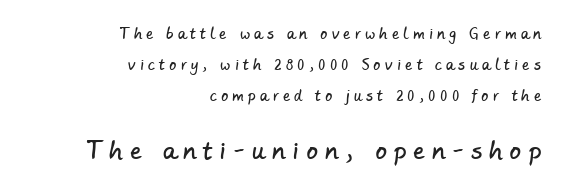
{"underline": "no", "align": "right", "line_spacing": "loose", "line_spacing_ratio": 2.21, "letter_spacing": "wide", "letter_spacing_em": 0.31, "larger_block": "second", "size_ratio": 1.64, "glyph_px": 23}
